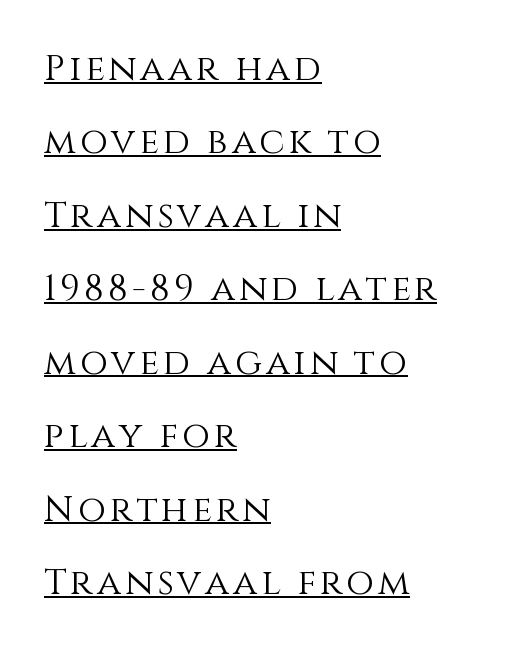
{"italic": "no", "bold": "no", "weight": "light", "width": "normal", "stroke_contrast": "medium", "x_height": "large", "monospaced": "no", "underline": "yes", "align": "left", "line_spacing": "loose", "line_spacing_ratio": 2.04, "glyph_px": 36}
